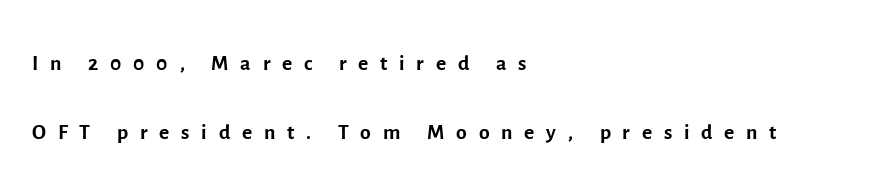
The image shows 31 px regular-weight sans-serif type, upright; set left-aligned, loose line spacing (2.21x), unusually wide letter spacing (+0.38 em), not underlined; a medium x-height.
